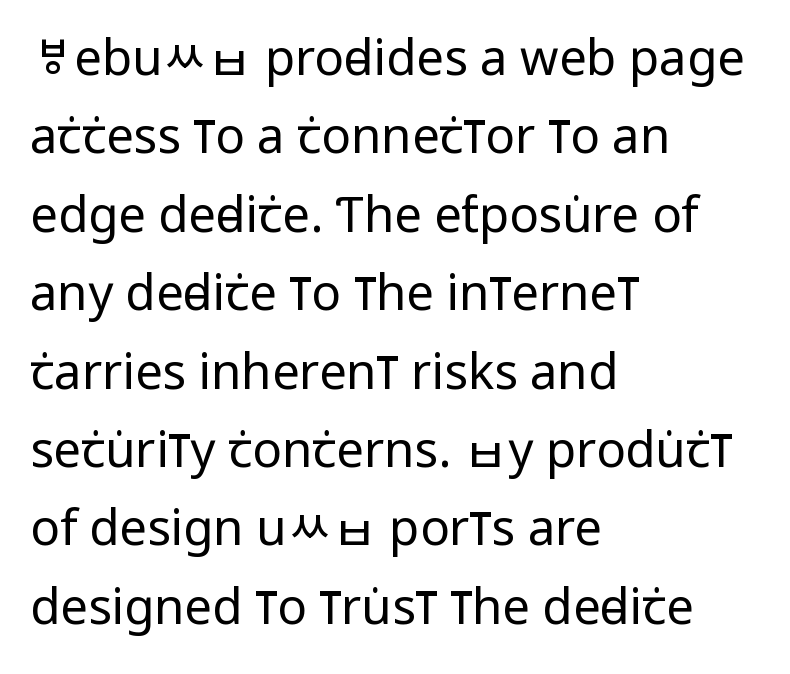
The image shows 49 px regular-weight, condensed sans-serif type, upright; set left-aligned, normal line spacing (1.6x), normal letter spacing, not underlined; low stroke contrast and a large x-height.
